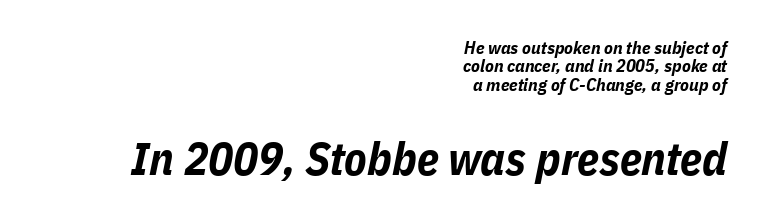
{"italic": "yes", "lean": "right", "slant_degrees": 11, "bold": "yes", "weight": "bold", "width": "condensed", "stroke_contrast": "low", "x_height": "medium", "monospaced": "no", "underline": "no", "align": "right", "line_spacing": "tight", "line_spacing_ratio": 1.02, "letter_spacing": "normal", "letter_spacing_em": 0.0, "larger_block": "second", "size_ratio": 2.56, "glyph_px": 46}
